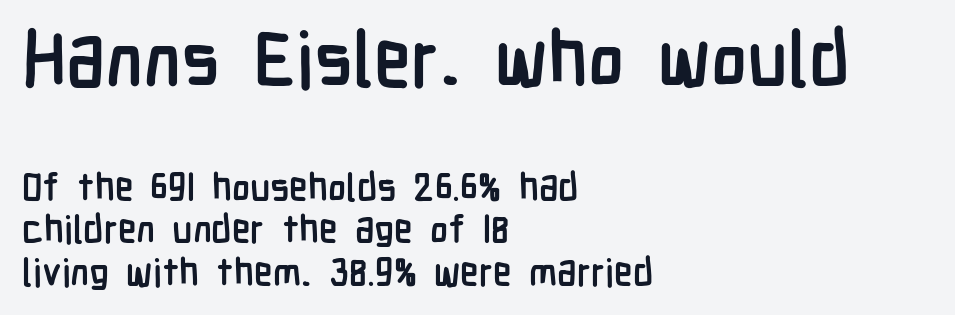
{"serif": "no", "italic": "no", "bold": "yes", "weight": "semibold", "width": "condensed", "stroke_contrast": "low", "x_height": "medium", "monospaced": "no", "underline": "no", "align": "left", "line_spacing": "tight", "line_spacing_ratio": 1.12, "letter_spacing": "normal", "letter_spacing_em": 0.0, "larger_block": "first", "size_ratio": 2.0, "glyph_px": 76}
